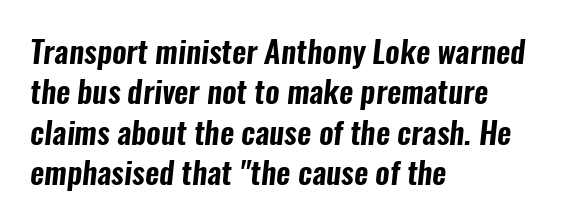
The passage is arranged the way most books set body copy — flush left. Decoration check: the copy has no underline. The face used here is a sans, in the tradition of grotesques and geometrics. Think of a printed novel: that variable character pitch is what you see here. A typesetter would call this leading conventional body-copy spacing.
